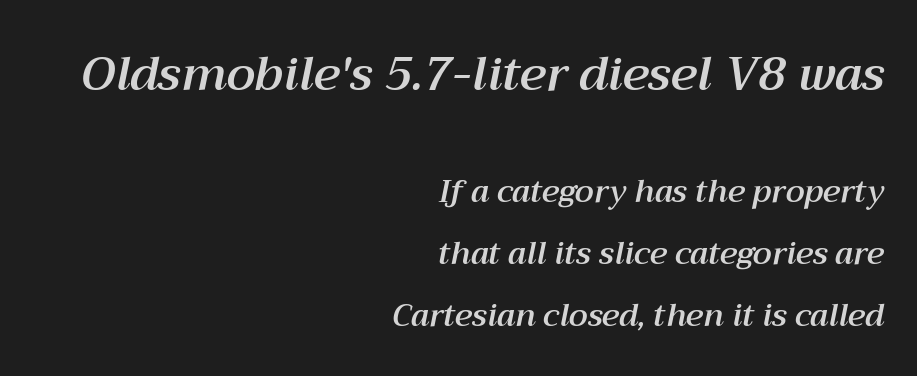
The letters advance in unequal steps, a hallmark of proportional type. Short and long lines alike share a common ending point at right. Designer's note — italics engaged. Any mark beneath the type? The region is blank.
